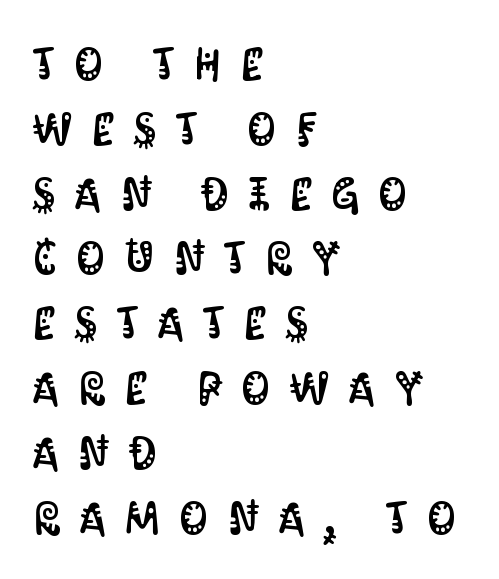
The image shows 45 px condensed sans-serif type, upright; set left-aligned, normal line spacing (1.44x), unusually wide letter spacing (+0.44 em), not underlined; medium stroke contrast and a large x-height.
